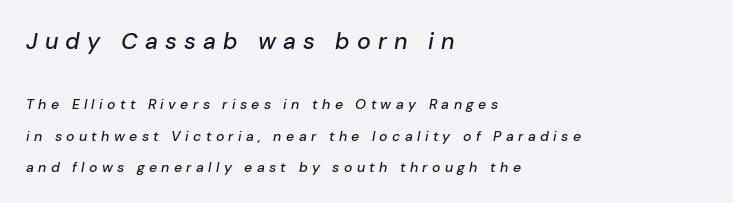
The image shows 23 px text type, italic (leaning right); set left-aligned, loose line spacing (2.22x), unusually wide letter spacing (+0.31 em), not underlined; the first (top) block is 1.64x larger.
